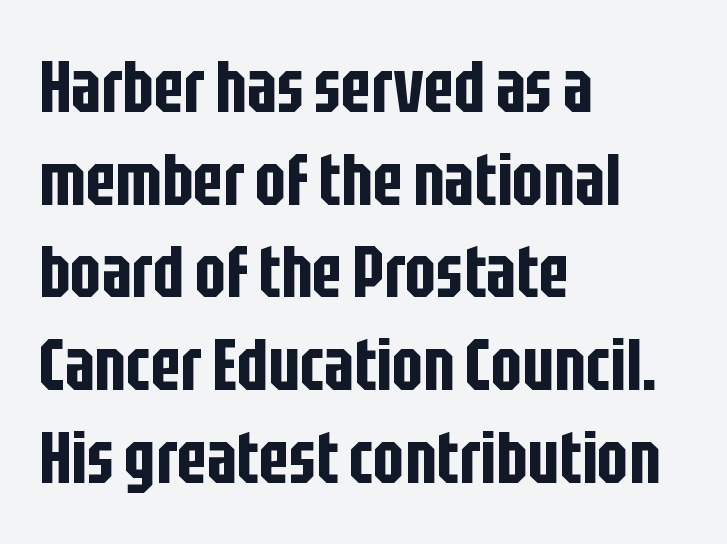
{"serif": "no", "italic": "no", "width": "condensed", "stroke_contrast": "low", "x_height": "large", "monospaced": "no", "underline": "no", "align": "left", "line_spacing": "normal", "line_spacing_ratio": 1.27, "letter_spacing": "normal", "letter_spacing_em": 0.0, "glyph_px": 73}
